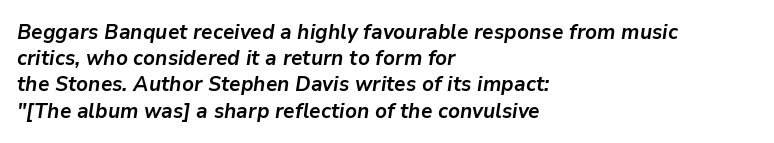
{"italic": "yes", "lean": "right", "slant_degrees": 9, "bold": "yes", "underline": "no", "align": "left", "line_spacing": "normal", "line_spacing_ratio": 1.25, "letter_spacing": "normal", "letter_spacing_em": 0.0, "glyph_px": 21}
